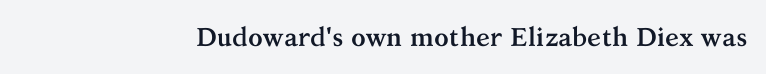
{"italic": "no", "bold": "yes", "underline": "no", "letter_spacing": "normal", "letter_spacing_em": 0.0, "glyph_px": 26}
